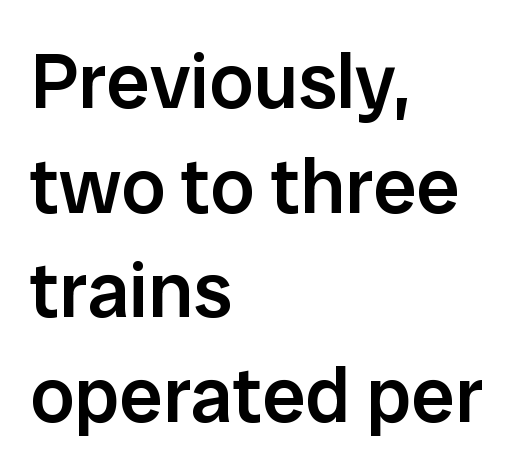
{"serif": "no", "italic": "no", "bold": "semi", "weight": "semibold", "width": "normal", "stroke_contrast": "low", "x_height": "medium", "monospaced": "no", "underline": "no", "align": "left", "line_spacing": "normal", "line_spacing_ratio": 1.34, "letter_spacing": "normal", "letter_spacing_em": 0.0, "glyph_px": 78}
